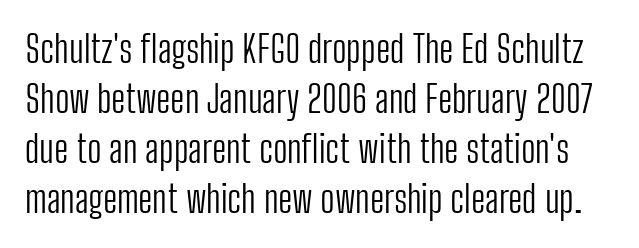
The image shows 38 px light, condensed sans-serif type, upright; set normal line spacing (1.32x), normal letter spacing, not underlined; low stroke contrast and a medium x-height.
